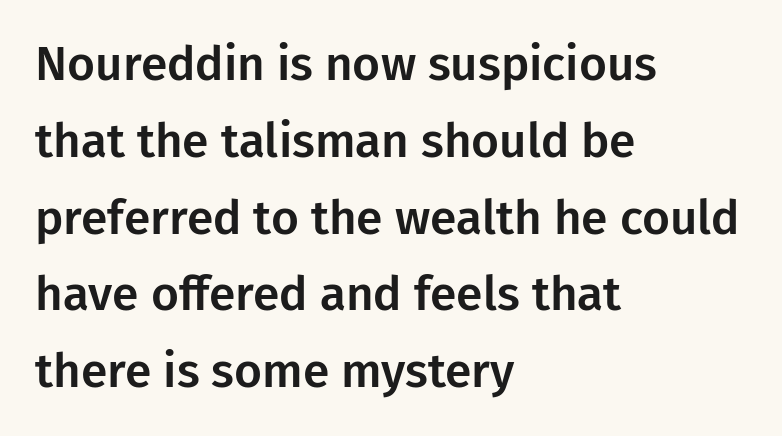
Q: Is the text italic (slanted)? A: No, it is upright.
Q: Is the typeface a serif or a sans-serif typeface? A: Sans-serif.
Q: Is the text underlined? A: No.
Q: How is the paragraph aligned? A: Left-aligned.
Q: Is the spacing between letters normal or unusually wide? A: Normal.
Q: Is the spacing between lines tight, normal or loose? A: Normal.
Q: Width (condensed, normal, or wide)? A: Normal.
Q: Stroke contrast? A: Low.
Q: x-height? A: Medium.
Q: Monospaced? A: No.
